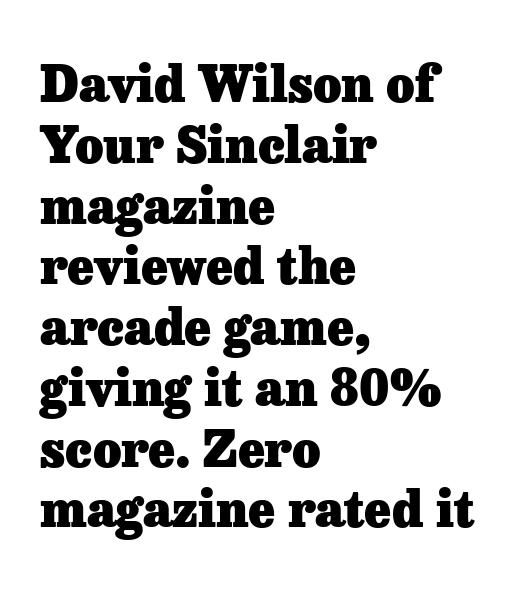
Caption: standard tracking, unaltered. Do the letters lean? They stand straight. Words float on clear page, feet unadorned. A dark, heavy texture on the line: the type is bold.
